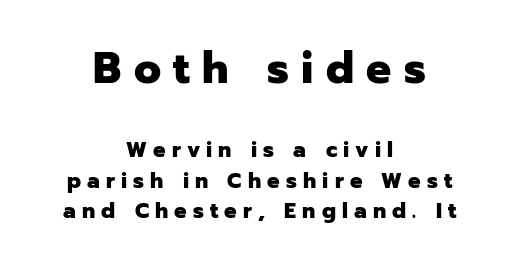
Is there much room between lines? A standard amount, neither cramped nor airy. The passage shown is typeset with a sans-serif family. The face used here is rendered with a markedly widened letterfit. Every stem runs plumb, perpendicular to the baseline. Every row of glyphs is offset so its center matches the block's center. The letters are bold, with thick, heavy strokes.
